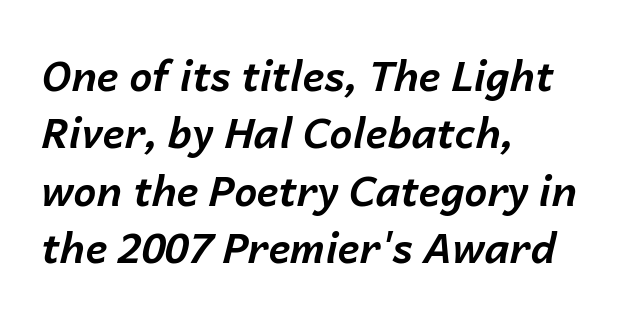
The font's italic variant was chosen for this text. Tracking here is standard; glyphs follow each other at the usual distance. Notice how the passage keeps a crisp vertical edge on the left only. Looks like regular typesetting: each glyph gets only the width it needs.
